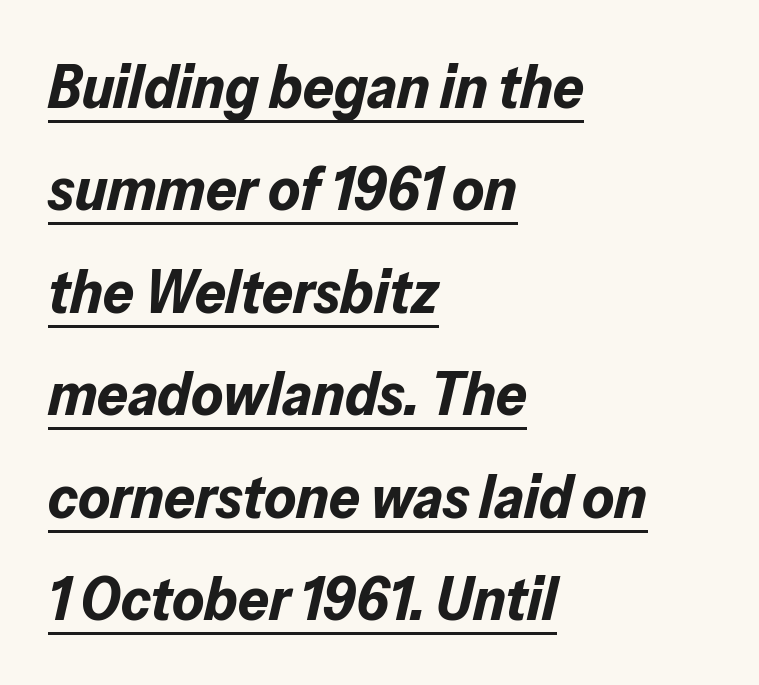
What weight is shown? A full bold with thick strokes. These lines keep a tight, regular rhythm from letter to letter. Slant detected: the letters are inclined. Leading: standard. Notice how the passage keeps a crisp vertical edge on the left only.
